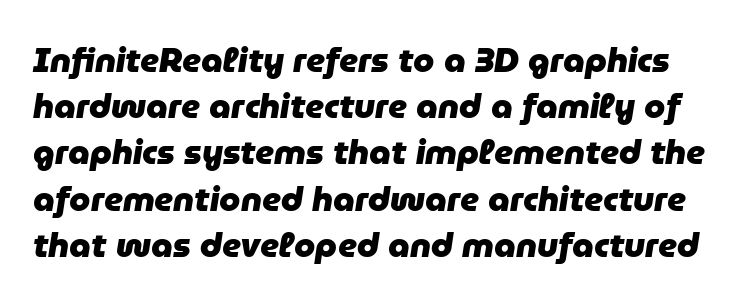
The image shows 34 px heavy type, italic (leaning right); set normal line spacing (1.36x), normal letter spacing, not underlined; low stroke contrast and a medium x-height.
